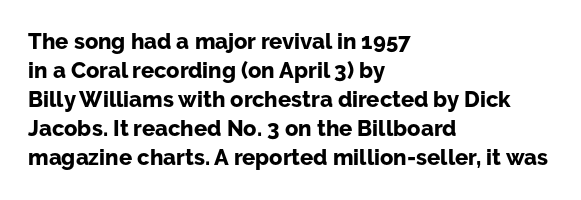
{"italic": "no", "bold": "yes", "underline": "no", "align": "left", "line_spacing": "normal", "line_spacing_ratio": 1.32, "letter_spacing": "normal", "letter_spacing_em": 0.0, "glyph_px": 22}
